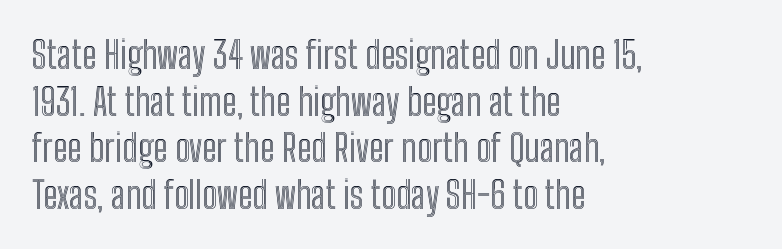
The image shows 37 px condensed type, upright; set left-aligned, normal line spacing (1.26x), normal letter spacing, not underlined; a medium x-height.
